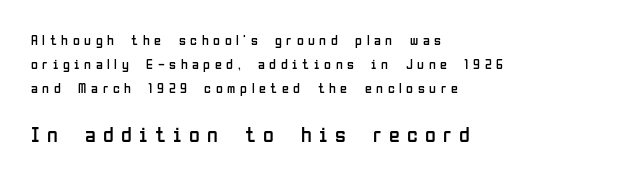
The image shows 22 px text type, upright; set left-aligned, line spacing 1.71x, unusually wide letter spacing (+0.33 em), not underlined; the second (bottom) block is 1.57x larger.
